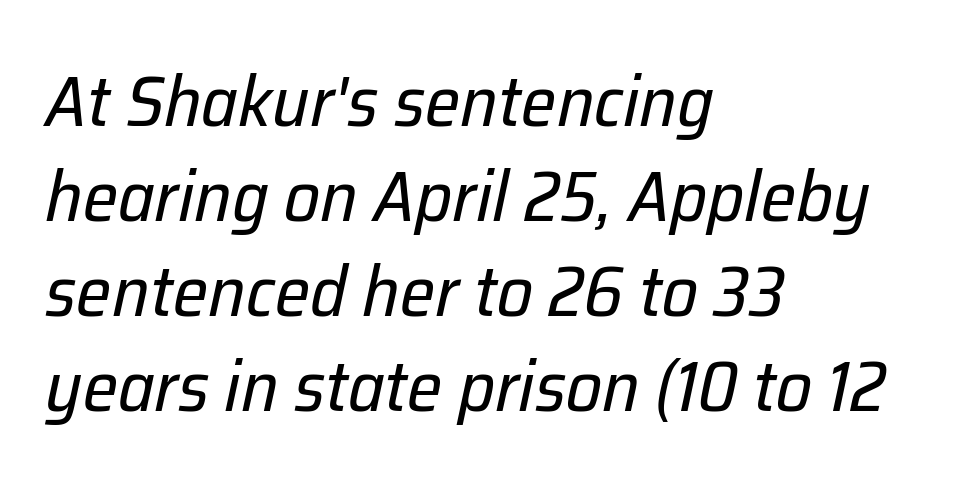
Looking at the ascenders, they clearly lean. A typesetter would call this proportional, since set widths differ per character. Anything drawn beneath the words? Only blank space. The characters are drawn with everyday or finer stroke widths.
